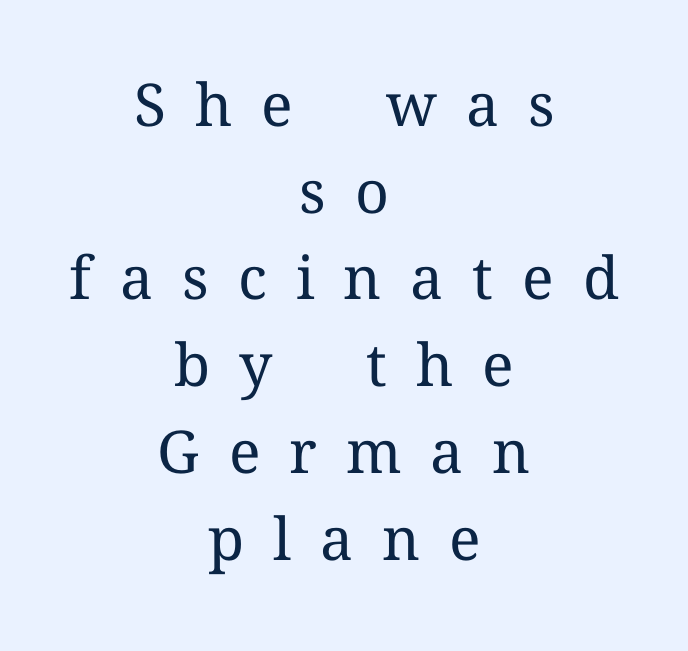
The rendering uses a moderate line-height, typical for paragraphs. Small tapered or slab feet sit at the stroke ends, so this counts as serif. Decoration check: the copy has no underline. Proportional: the letters do not fall into vertical columns.
